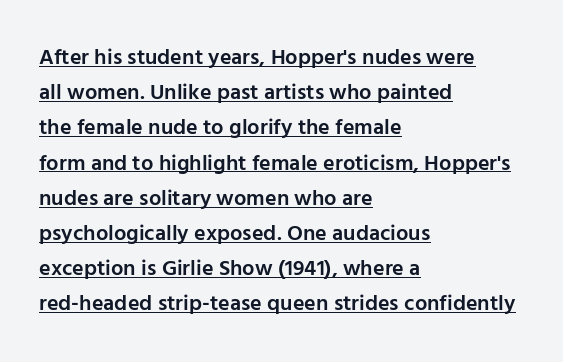
The image shows 22 px text type, upright; set left-aligned, normal line spacing (1.6x), normal letter spacing, underlined.
